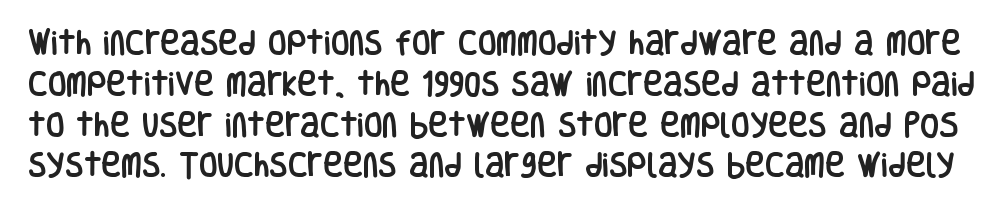
{"italic": "no", "underline": "no", "line_spacing": "normal", "line_spacing_ratio": 1.51, "letter_spacing": "normal", "letter_spacing_em": 0.0, "glyph_px": 27}
